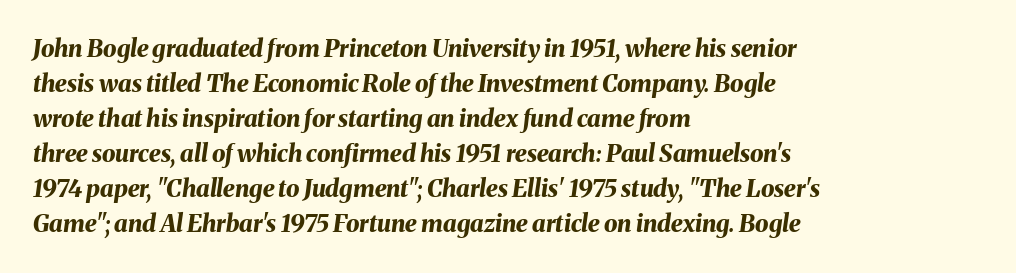
Q: Is the text bold? A: Yes.
Q: Is the text italic (slanted)? A: Yes, it leans right by about 8 degrees.
Q: Is the text underlined? A: No.
Q: How is the paragraph aligned? A: Left-aligned.
Q: Is the spacing between letters normal or unusually wide? A: Normal.
Q: Is the spacing between lines tight, normal or loose? A: Normal.
